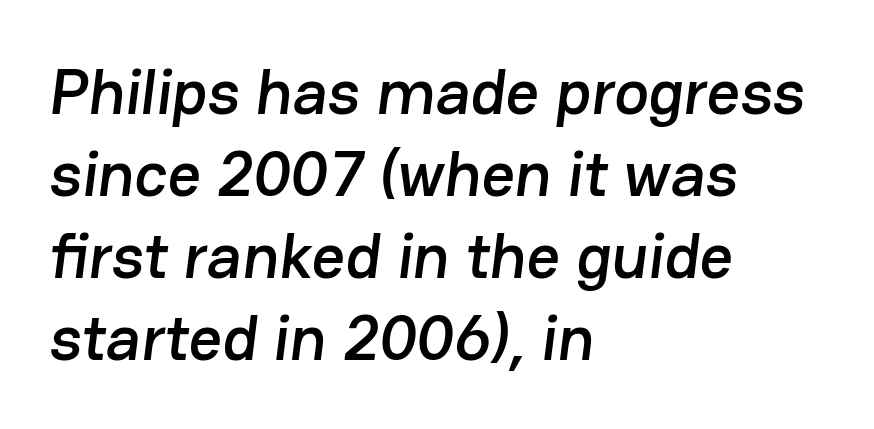
What stands out about the letter spacing? Nothing — it is the standard amount. Decoration check: the copy has no underline. Reading down the column, the eye jumps a familiar distance to each next line. The characters display no serif detailing; their extremities are plain. The rendering uses natural spacing where letterforms have individual widths.
